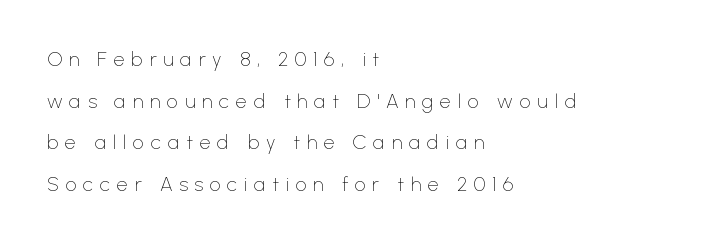
The typeface has the unassuming heft of standard copy or less. Does extra space separate the letters? Yes, quite a lot of it. This rendering uses left alignment, leaving the right contour irregular. The type sits square on the baseline with zero lean. Beneath every word, the page is bare. Notice the wide empty band between every row — that's loose leading.
